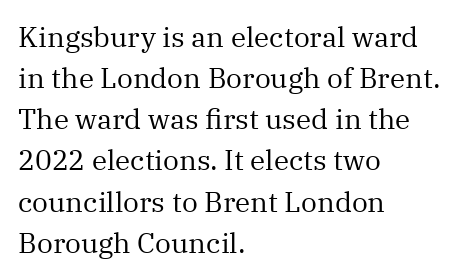
Q: Is the text bold? A: No.
Q: Is the text italic (slanted)? A: No, it is upright.
Q: Is the typeface a serif or a sans-serif typeface? A: Serif.
Q: Is the text underlined? A: No.
Q: How is the paragraph aligned? A: Left-aligned.
Q: Is the spacing between letters normal or unusually wide? A: Normal.
Q: Is the spacing between lines tight, normal or loose? A: Normal.
Q: Width (condensed, normal, or wide)? A: Normal.
Q: Stroke contrast? A: Medium.
Q: x-height? A: Medium.
Q: Monospaced? A: No.
